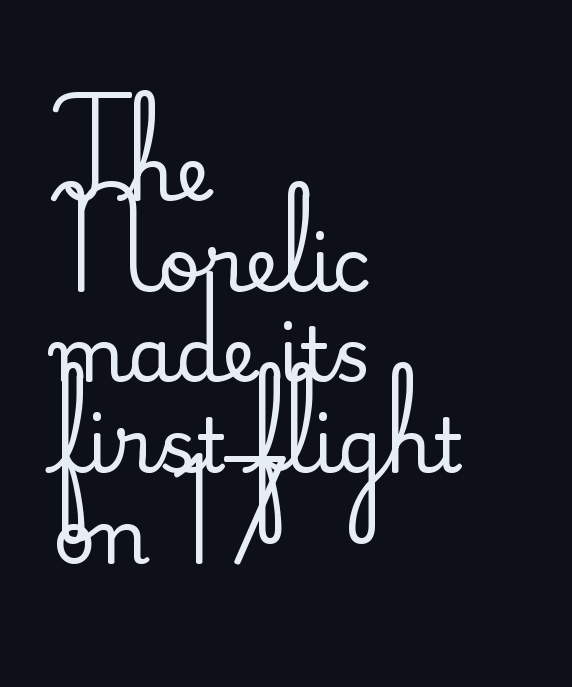
In terms of letterform style, serifs are clearly present. Does the copy run flush right? No — it runs flush left. If you drew a line through each stem, it would be perfectly vertical. You could not count columns in this text — the font is proportionally spaced. Descenders are the only things crossing below the line. Honestly, the letter spacing is just normal — you wouldn't notice it.
